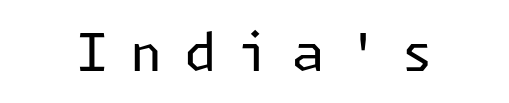
{"serif": "no", "italic": "no", "bold": "no", "weight": "regular", "width": "normal", "stroke_contrast": "low", "x_height": "medium", "underline": "no", "letter_spacing": "wide", "letter_spacing_em": 0.42, "glyph_px": 52}
